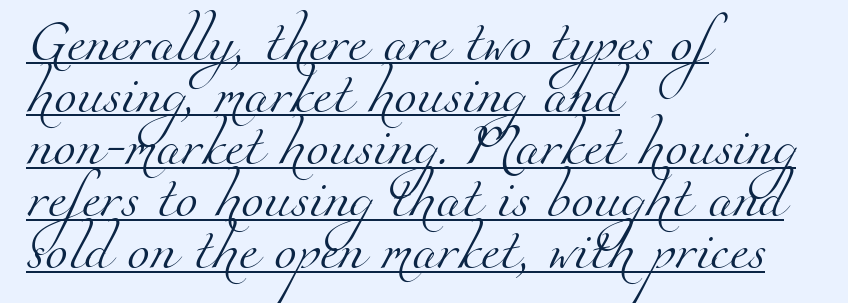
Where is the straight margin? On the left. What stands out about the letter spacing? Nothing — it is the standard amount. The weight tops out at a normal text grade. Summary of vertical rhythm: regular, with standard interline spacing. Looks like regular typesetting: each glyph gets only the width it needs. Serifs: yes, visible at the terminals of the letterforms.
